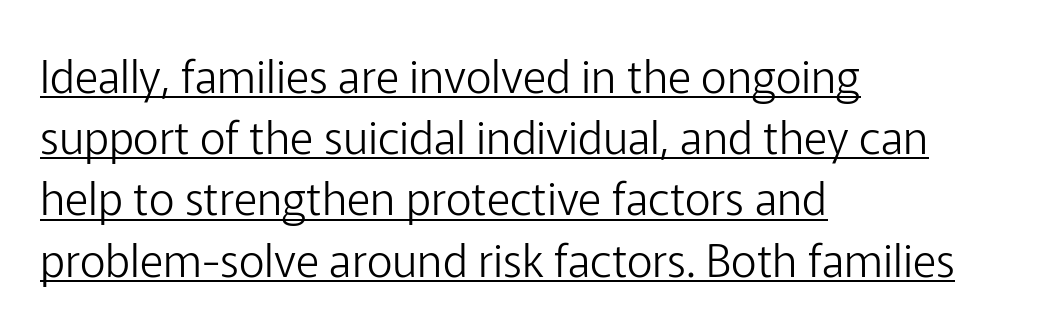
Check where the strokes stop: nothing finishes them off — pure sans. This sample keeps an unexceptional amount of space between lines. A rule runs beneath these lines of type. The ragged edge is on the right, which tells us the setting is flush left. Is this a fixed-width face? No — the glyphs have proportional, varying widths.
